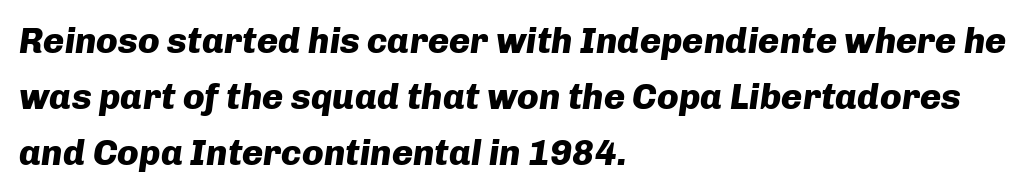
Q: Is the text bold? A: Yes.
Q: Is the text italic (slanted)? A: Yes, it leans right by about 8 degrees.
Q: Is the text underlined? A: No.
Q: How is the paragraph aligned? A: Left-aligned.
Q: Is the spacing between letters normal or unusually wide? A: Normal.
Q: Is the spacing between lines tight, normal or loose? A: Normal.
Q: Width (condensed, normal, or wide)? A: Normal.
Q: Stroke contrast? A: Low.
Q: x-height? A: Medium.
Q: Monospaced? A: No.
